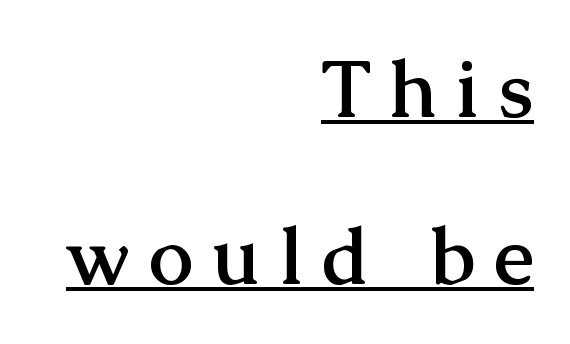
{"serif": "yes", "italic": "no", "bold": "yes", "weight": "semibold", "width": "normal", "stroke_contrast": "medium", "x_height": "medium", "monospaced": "no", "underline": "yes", "align": "right", "line_spacing": "loose", "line_spacing_ratio": 2.11, "letter_spacing": "wide", "letter_spacing_em": 0.25, "glyph_px": 79}
